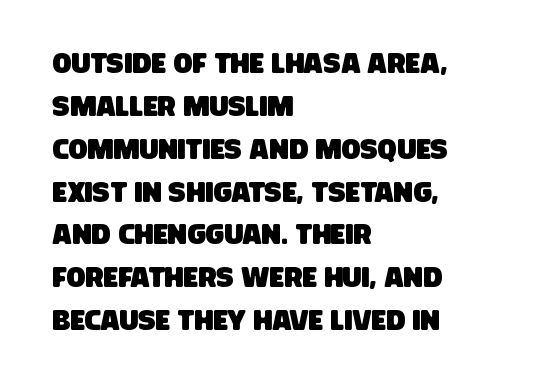
Q: Is the typeface a serif or a sans-serif typeface? A: Sans-serif.
Q: Is the text underlined? A: No.
Q: How is the paragraph aligned? A: Left-aligned.
Q: Is the spacing between letters normal or unusually wide? A: Normal.
Q: Is the spacing between lines tight, normal or loose? A: Normal.
Q: Width (condensed, normal, or wide)? A: Condensed.
Q: Stroke contrast? A: Low.
Q: x-height? A: Large.
Q: Monospaced? A: No.
